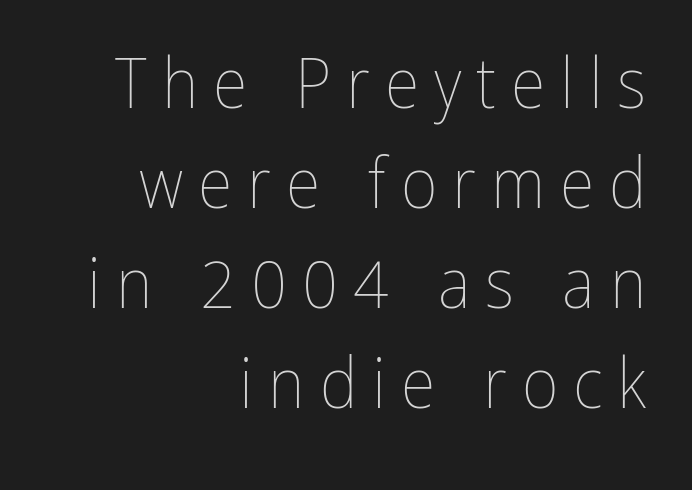
Q: Is the text bold? A: No.
Q: Is the text italic (slanted)? A: No, it is upright.
Q: Is the text underlined? A: No.
Q: How is the paragraph aligned? A: Right-aligned.
Q: Is the spacing between letters normal or unusually wide? A: Unusually wide.
Q: Is the spacing between lines tight, normal or loose? A: Normal.
Q: Width (condensed, normal, or wide)? A: Condensed.
Q: Stroke contrast? A: Low.
Q: x-height? A: Medium.
Q: Monospaced? A: No.
